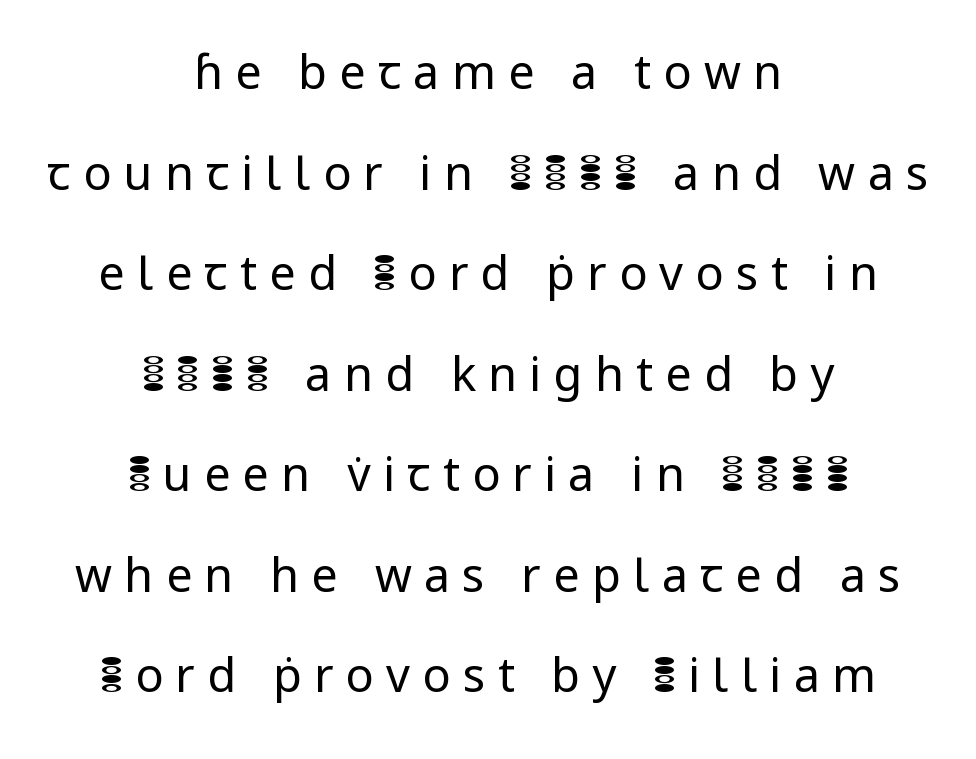
{"serif": "no", "italic": "no", "bold": "no", "weight": "regular", "width": "normal", "stroke_contrast": "low", "x_height": "medium", "monospaced": "no", "underline": "no", "align": "center", "line_spacing": "loose", "line_spacing_ratio": 2.14, "letter_spacing": "wide", "letter_spacing_em": 0.26, "glyph_px": 47}
